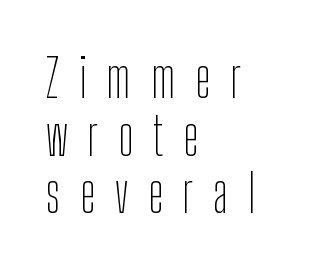
The image shows 52 px thin, condensed sans-serif type, upright; set left-aligned, tight line spacing (1.11x), unusually wide letter spacing (+0.38 em), not underlined; low stroke contrast and a medium x-height.
